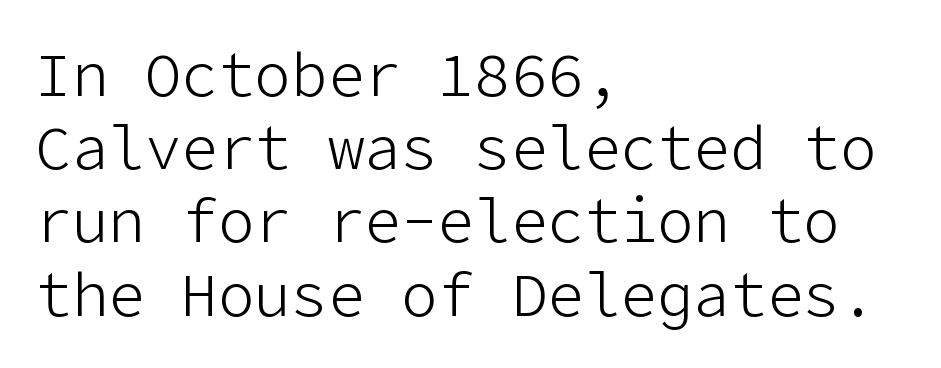
Does the copy run flush right? No — it runs flush left. The gap between lines stays unmarked. The weight would be labelled regular, book, light, or lighter still. Stroke terminals: plain, sans-serif. It's the straight-up-and-down kind of type. These lines keep a tight, regular rhythm from letter to letter.
